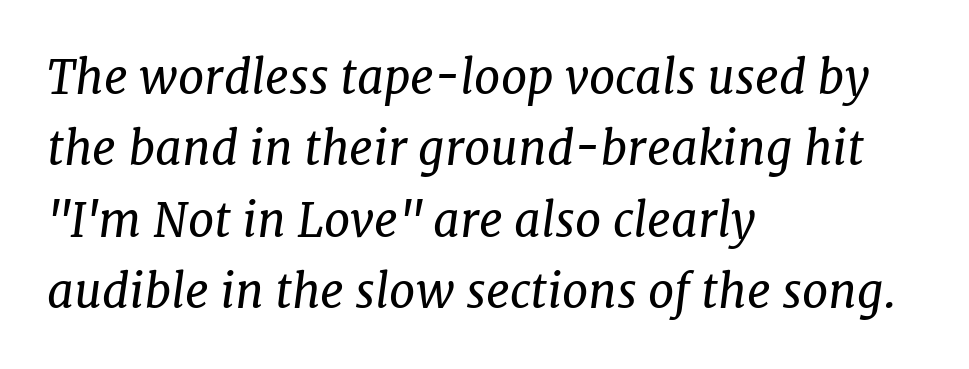
{"serif": "yes", "italic": "yes", "lean": "right", "slant_degrees": 7, "bold": "no", "weight": "regular", "width": "normal", "stroke_contrast": "low", "x_height": "medium", "monospaced": "no", "underline": "no", "align": "left", "line_spacing": "normal", "line_spacing_ratio": 1.52, "letter_spacing": "normal", "letter_spacing_em": 0.0, "glyph_px": 47}
